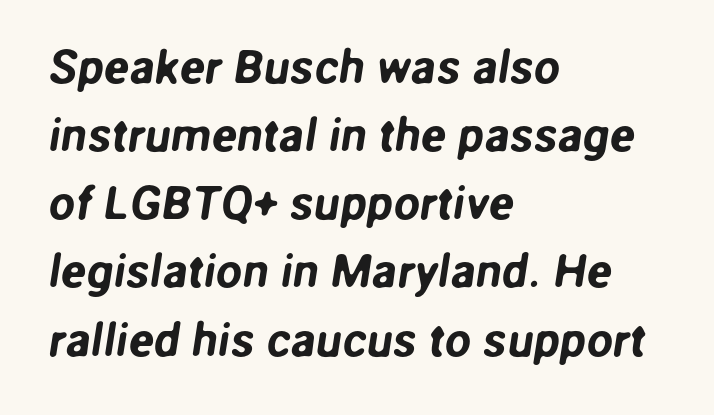
The image shows 47 px sans-serif type; set left-aligned, normal line spacing (1.45x), normal letter spacing, not underlined; low stroke contrast and a medium x-height.
